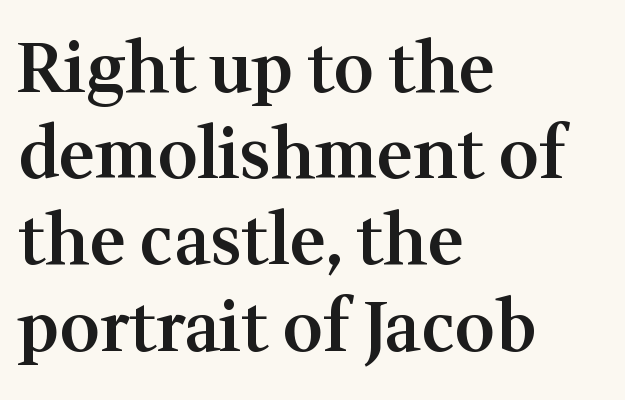
Q: Is the text bold? A: Semi-bold.
Q: Is the text italic (slanted)? A: No, it is upright.
Q: Is the typeface a serif or a sans-serif typeface? A: Serif.
Q: Is the text underlined? A: No.
Q: How is the paragraph aligned? A: Left-aligned.
Q: Is the spacing between letters normal or unusually wide? A: Normal.
Q: Is the spacing between lines tight, normal or loose? A: Normal.
Q: Width (condensed, normal, or wide)? A: Normal.
Q: Stroke contrast? A: Medium.
Q: x-height? A: Medium.
Q: Monospaced? A: No.
